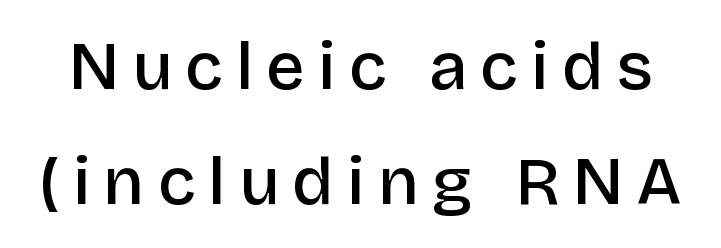
Compared with an ordinary text face, these strokes are moderately heavier — a semibold. Nothing sits at the stroke ends, so this counts as sans-serif. Posture: upright roman. Looks like regular typesetting: each glyph gets only the width it needs.
